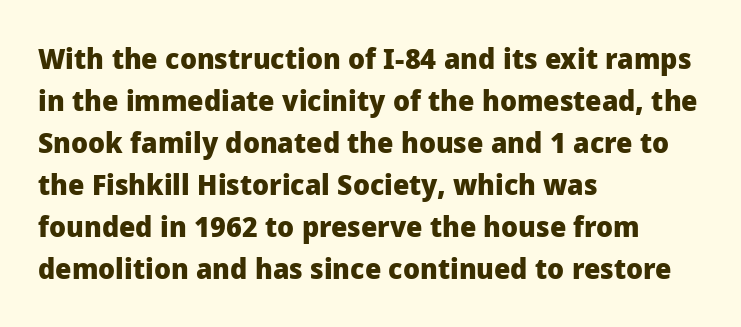
{"serif": "no", "italic": "no", "bold": "yes", "weight": "heavy", "width": "normal", "stroke_contrast": "low", "x_height": "medium", "monospaced": "no", "underline": "no", "align": "left", "line_spacing": "normal", "line_spacing_ratio": 1.45, "letter_spacing": "normal", "letter_spacing_em": 0.0, "glyph_px": 29}
